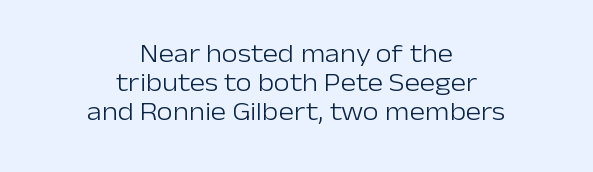
{"italic": "no", "bold": "no", "underline": "no", "align": "center", "line_spacing": "tight", "line_spacing_ratio": 1.12, "letter_spacing": "normal", "letter_spacing_em": 0.0, "glyph_px": 26}
